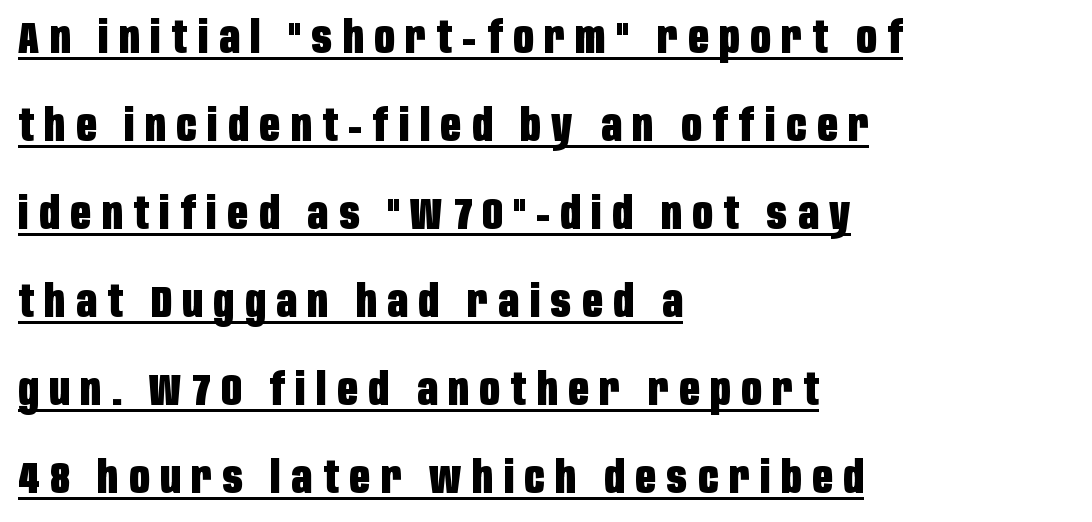
The image shows 44 px heavy, condensed sans-serif type, upright; set left-aligned, loose line spacing (2.0x), unusually wide letter spacing (+0.25 em), underlined; low stroke contrast and a large x-height.
